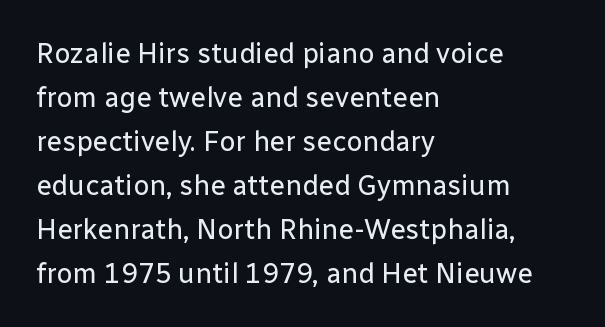
Unlike a traditional serif, this face leaves its strokes unadorned. Leftover space on each line is placed entirely after the last word. Is this a fixed-width face? No — the glyphs have proportional, varying widths. Has an underline been added? It has not. Style check: upright. Each stroke keeps to a modest, everyday thickness or less.
